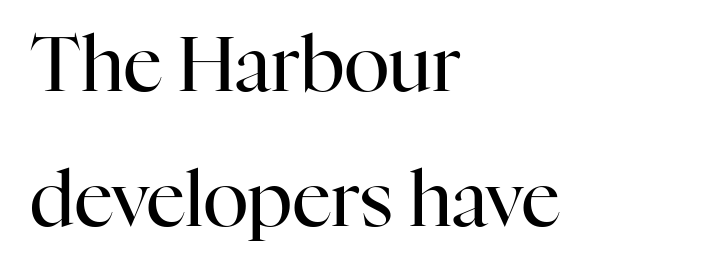
Q: Is the text bold? A: No.
Q: Is the text italic (slanted)? A: No, it is upright.
Q: Is the typeface a serif or a sans-serif typeface? A: Serif.
Q: Is the text underlined? A: No.
Q: How is the paragraph aligned? A: Left-aligned.
Q: Is the spacing between letters normal or unusually wide? A: Normal.
Q: Width (condensed, normal, or wide)? A: Normal.
Q: Stroke contrast? A: High.
Q: x-height? A: Medium.
Q: Monospaced? A: No.
